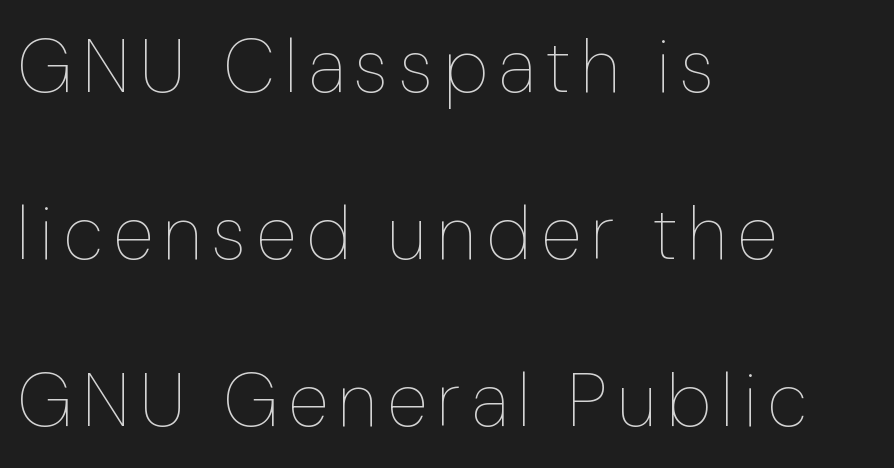
Leftover space on each line is placed entirely after the last word. Reading down the column, the eye jumps a long way to each next line. Unmarked baselines from the first word to the last. The font's upright variant was chosen for this text. Weight class: somewhere from thin through regular.
